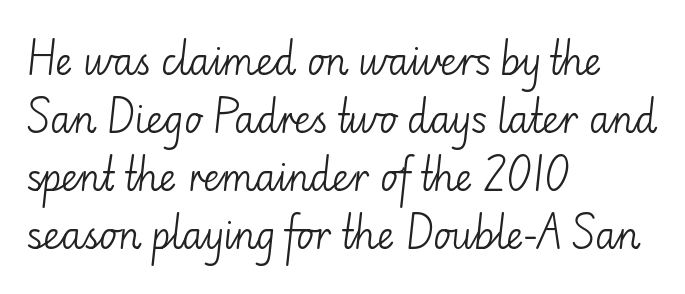
The rendering anchors every line to the left-hand side. Regular leading. This sample has the flowing, uneven cadence of proportional lettering. Observe the absence of serifs on each vertical stroke in this sample.
